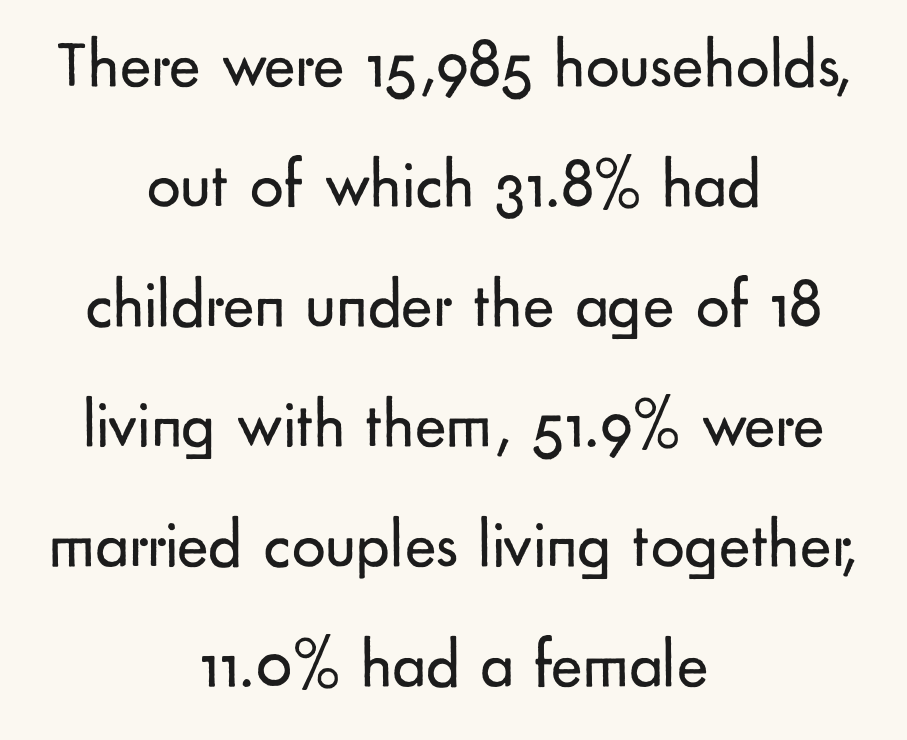
Q: Is the text bold? A: No.
Q: Is the text italic (slanted)? A: No, it is upright.
Q: Is the typeface a serif or a sans-serif typeface? A: Sans-serif.
Q: Is the text underlined? A: No.
Q: How is the paragraph aligned? A: Centered.
Q: Is the spacing between letters normal or unusually wide? A: Normal.
Q: Width (condensed, normal, or wide)? A: Normal.
Q: Stroke contrast? A: Low.
Q: x-height? A: Small.
Q: Monospaced? A: No.
